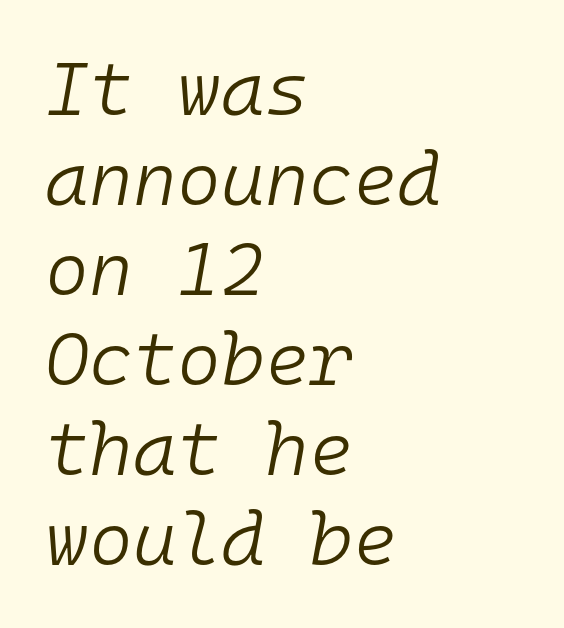
{"italic": "yes", "lean": "right", "slant_degrees": 10, "bold": "no", "weight": "light", "width": "normal", "stroke_contrast": "low", "x_height": "medium", "monospaced": "yes", "underline": "no", "align": "left", "line_spacing_ratio": 1.2, "letter_spacing": "normal", "letter_spacing_em": 0.0, "glyph_px": 75}
